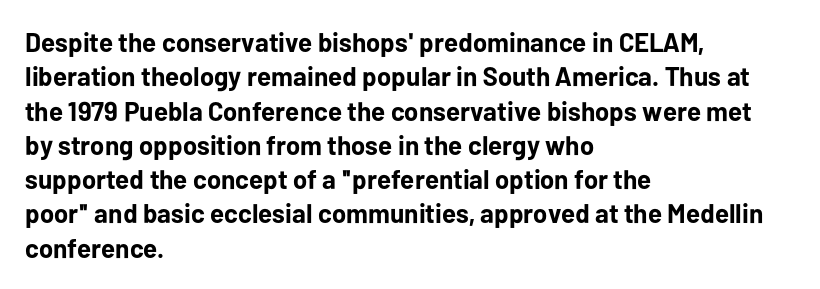
A typesetter would mark this as roman, not italic. Does the copy run flush right? No — it runs flush left. These words are printed bold, with thick strokes throughout. Successive baselines arrive at the customary interval. Caption: standard tracking, unaltered.
